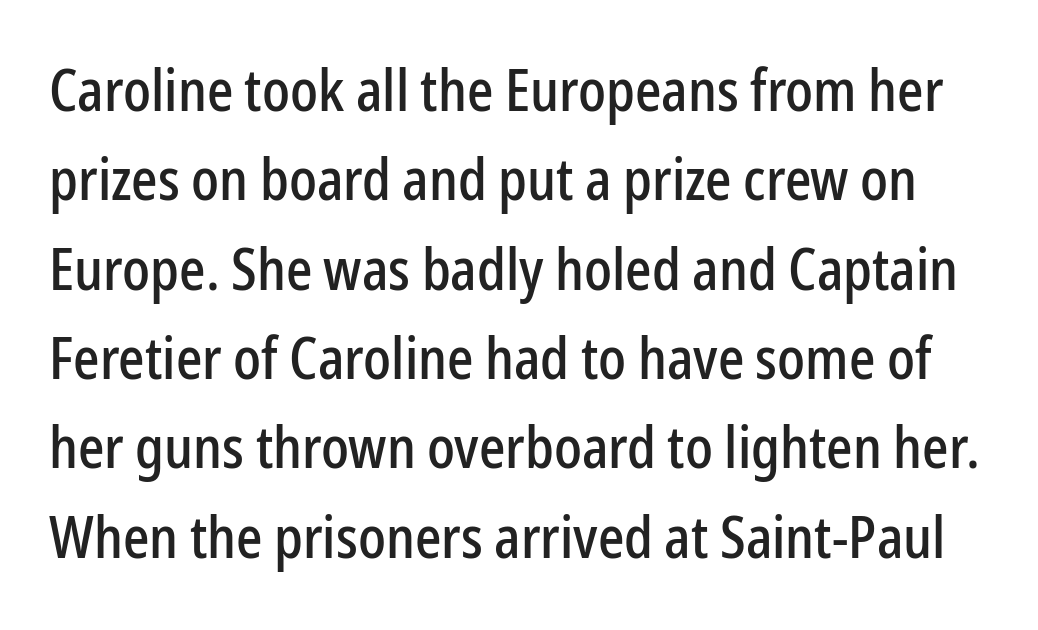
Q: Is the text italic (slanted)? A: No, it is upright.
Q: Is the typeface a serif or a sans-serif typeface? A: Sans-serif.
Q: Is the text underlined? A: No.
Q: Is the spacing between letters normal or unusually wide? A: Normal.
Q: Is the spacing between lines tight, normal or loose? A: Normal.
Q: Width (condensed, normal, or wide)? A: Condensed.
Q: Stroke contrast? A: Low.
Q: x-height? A: Medium.
Q: Monospaced? A: No.
